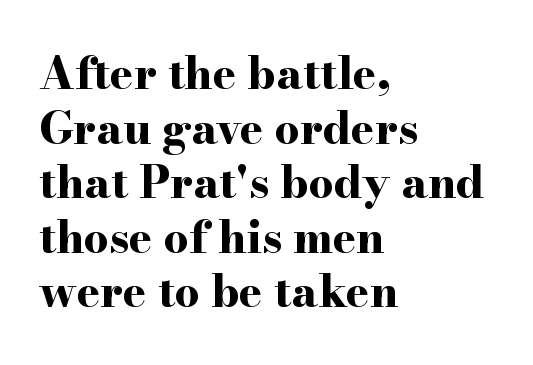
The image shows 44 px bold, wide serif type, upright; set left-aligned, line spacing 1.24x, normal letter spacing, not underlined; high stroke contrast and a small x-height.
